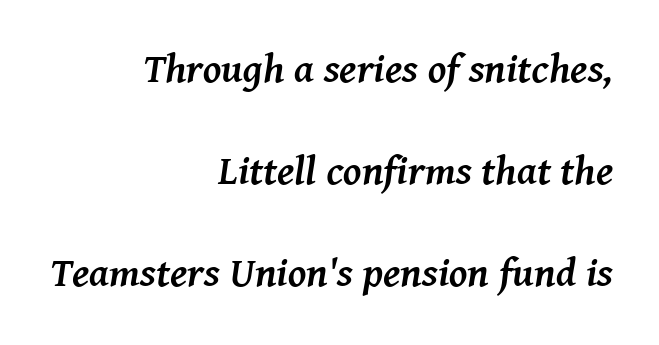
The image shows 41 px semibold serif type, italic (leaning right); set right-aligned, loose line spacing (2.49x), normal letter spacing, not underlined; medium stroke contrast and a medium x-height.
